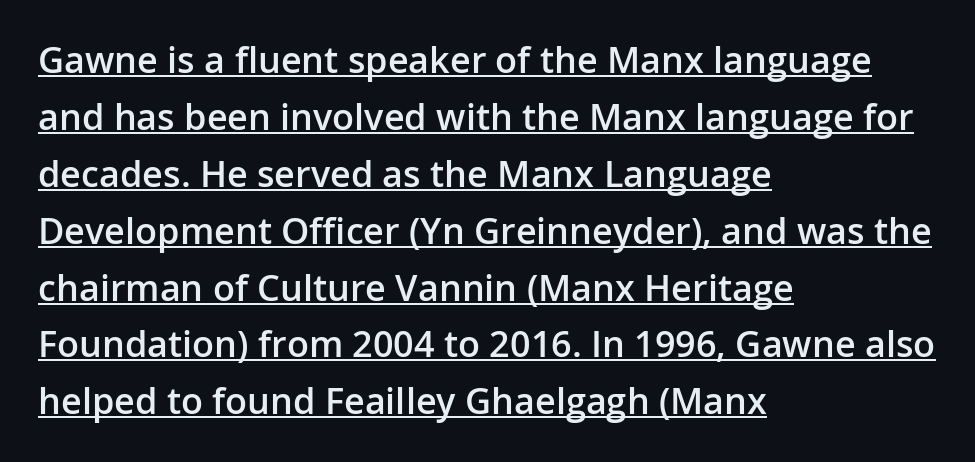
Caption: semibold face, moderately heavy strokes. Spacing between characters is what you'd get straight out of the box. Italic? Not at all — the glyphs are vertical. The designer went with a sans here, leaving each stem footless. One-word summary of the alignment: left. Check the space under the baseline: a stroke is drawn there.
